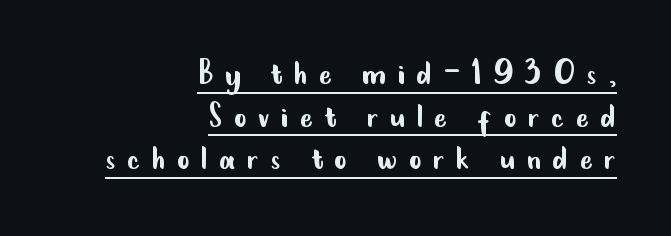
The image shows 39 px regular-weight, condensed sans-serif type, upright; set right-aligned, tight line spacing (1.09x), unusually wide letter spacing (+0.29 em), underlined; low stroke contrast and a small x-height.
